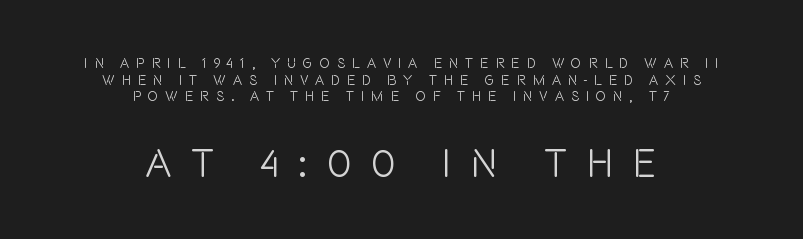
Weight: in the light-to-regular range. The gap between lines stays unmarked. Character widths vary here, with narrow letters taking less room than wide ones. The rendering enlarges the type as you move from the upper chunk to the lower. The paragraph shown floats in the horizontal middle.
